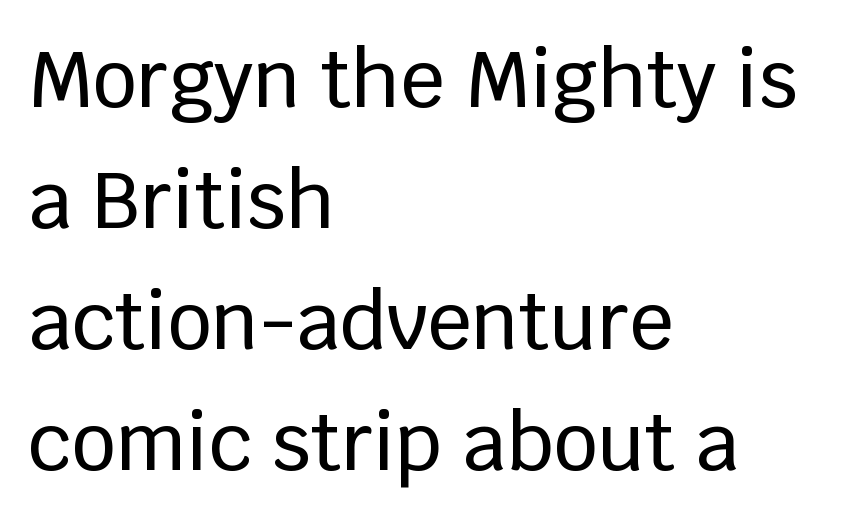
{"serif": "no", "italic": "no", "width": "normal", "stroke_contrast": "low", "x_height": "large", "monospaced": "no", "underline": "no", "align": "left", "line_spacing": "normal", "line_spacing_ratio": 1.55, "letter_spacing": "normal", "letter_spacing_em": 0.0, "glyph_px": 78}
